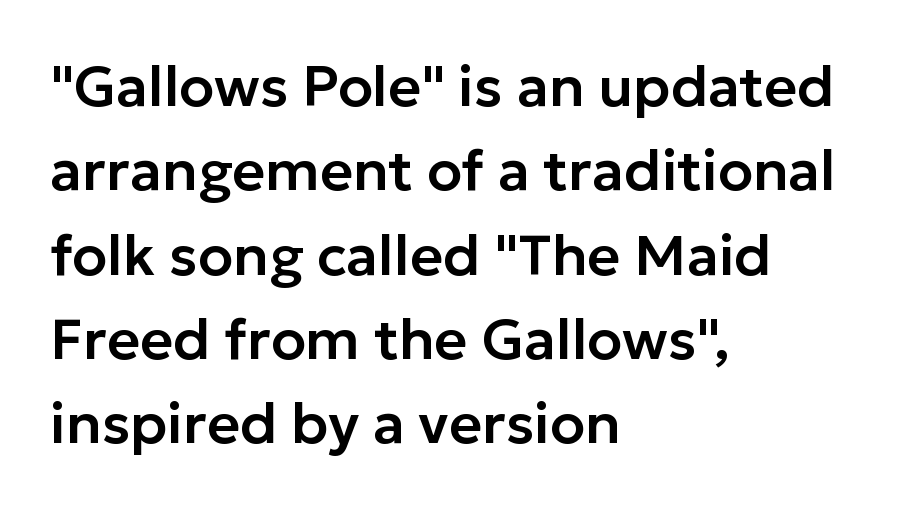
{"serif": "no", "italic": "no", "width": "normal", "stroke_contrast": "low", "x_height": "medium", "monospaced": "no", "underline": "no", "align": "left", "line_spacing": "normal", "line_spacing_ratio": 1.48, "letter_spacing": "normal", "letter_spacing_em": 0.0, "glyph_px": 57}
